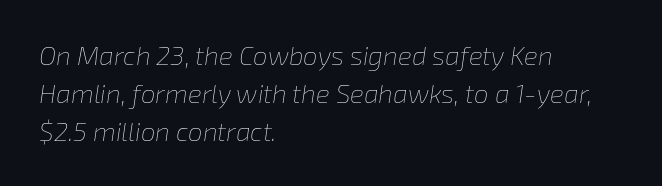
A quiet, ordinary-to-light weight characterises the typeface. Standard letterfit; no display-style spreading of the glyphs. Plain, unruled lines of type. Notice how the passage keeps a crisp vertical edge on the left only. Each new line begins a customary step beneath the previous one.
